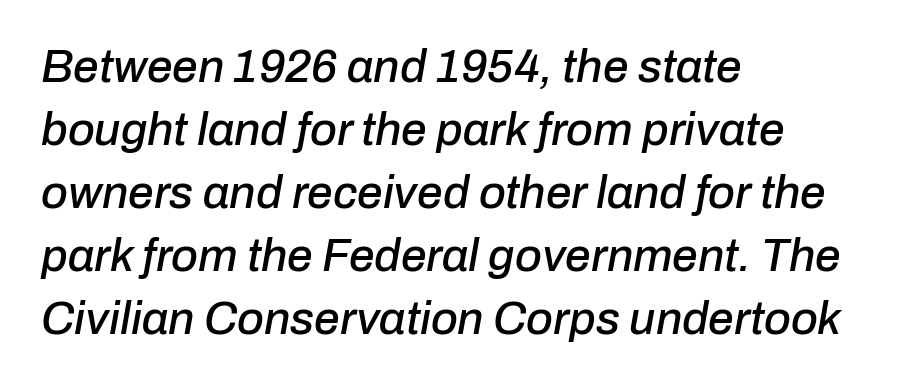
{"italic": "yes", "lean": "right", "slant_degrees": 10, "width": "normal", "stroke_contrast": "low", "x_height": "medium", "monospaced": "no", "underline": "no", "align": "left", "line_spacing": "normal", "line_spacing_ratio": 1.37, "letter_spacing": "normal", "letter_spacing_em": 0.0, "glyph_px": 46}
